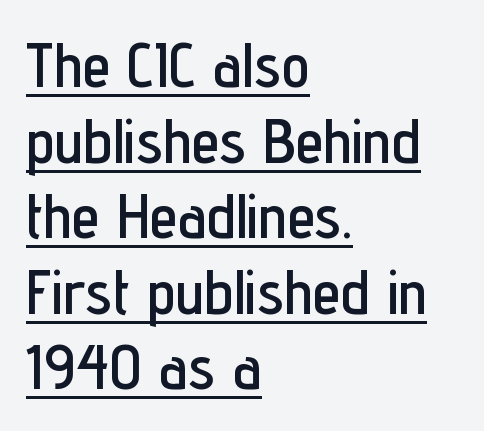
{"serif": "no", "italic": "no", "width": "condensed", "stroke_contrast": "low", "x_height": "medium", "monospaced": "no", "underline": "yes", "align": "left", "line_spacing_ratio": 1.2, "letter_spacing": "normal", "letter_spacing_em": 0.0, "glyph_px": 63}
